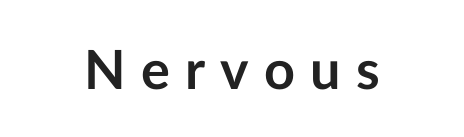
The image shows 54 px semibold sans-serif type, upright; set unusually wide letter spacing (+0.28 em), not underlined; low stroke contrast and a medium x-height.
